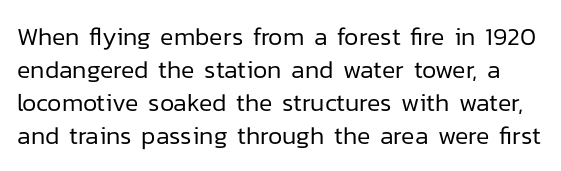
The specimen omits any rule beneath the text block's lines. Regular leading. A typesetter would call this zero additional tracking. No heavy texture on the line: the type isn't bold.
